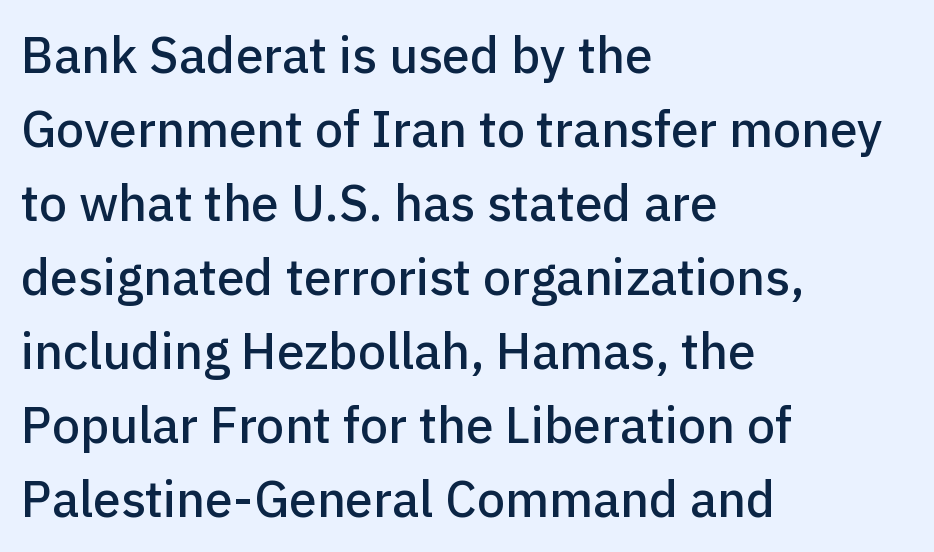
The type sits square on the baseline with zero lean. Words float on clear page, feet unadorned. Is there much room between lines? A standard amount, neither cramped nor airy. A typesetter would call this proportional, since set widths differ per character. Tracking here is standard; glyphs follow each other at the usual distance. Layout note: lines flush left.
